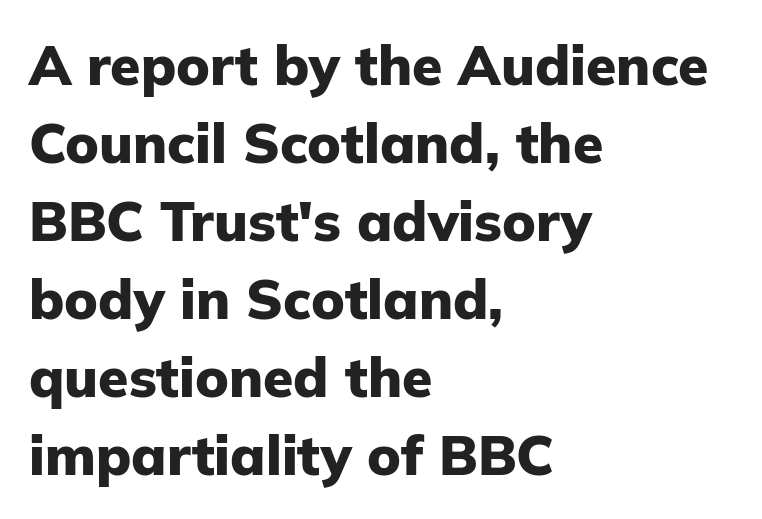
The image shows 55 px heavy sans-serif type, upright; set left-aligned, normal line spacing (1.42x), normal letter spacing, not underlined; low stroke contrast and a medium x-height.
